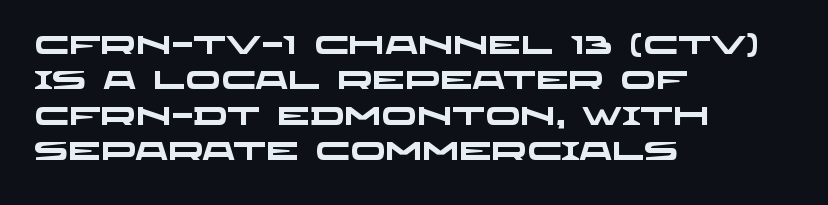
Characters follow at the spacing the type designer built in. Vertical spacing — default. Alignment: flush left. Students, this is bold: see how much ink each stroke carries.
